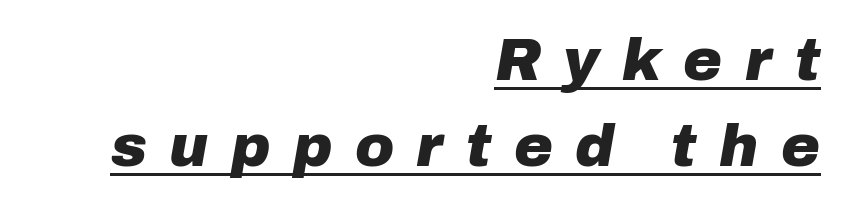
Is this a fixed-width face? No — the glyphs have proportional, varying widths. In terms of letterspacing, this is a distinctly airy, spread setting. Right-aligned paragraph, ragged on the left. The rendering uses the underline text-decoration.
